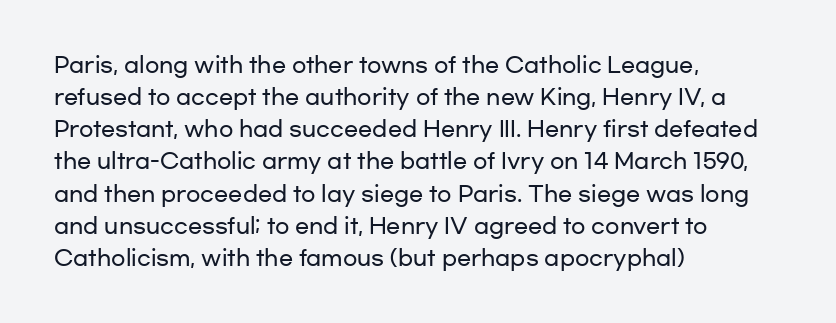
Q: Is the text italic (slanted)? A: No, it is upright.
Q: Is the text underlined? A: No.
Q: How is the paragraph aligned? A: Left-aligned.
Q: Is the spacing between letters normal or unusually wide? A: Normal.
Q: Is the spacing between lines tight, normal or loose? A: Normal.
